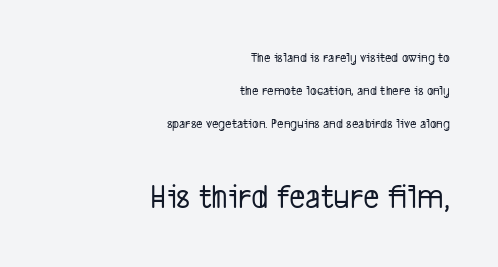
Q: Is the typeface a serif or a sans-serif typeface? A: Sans-serif.
Q: Is the text underlined? A: No.
Q: How is the paragraph aligned? A: Right-aligned.
Q: Is the spacing between letters normal or unusually wide? A: Normal.
Q: Is the spacing between lines tight, normal or loose? A: Loose.
Q: Which block of text is set in a larger size, the first (top) or the second (bottom)? A: The second (bottom) one.
Q: Width (condensed, normal, or wide)? A: Condensed.
Q: Stroke contrast? A: Low.
Q: x-height? A: Medium.
Q: Monospaced? A: No.
